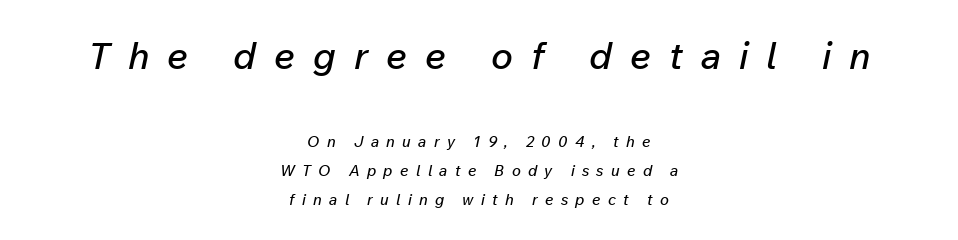
Q: Is the text italic (slanted)? A: Yes, it leans right by about 12 degrees.
Q: Is the text underlined? A: No.
Q: How is the paragraph aligned? A: Centered.
Q: Is the spacing between letters normal or unusually wide? A: Unusually wide.
Q: Is the spacing between lines tight, normal or loose? A: Loose.
Q: Which block of text is set in a larger size, the first (top) or the second (bottom)? A: The first (top) one.
Q: Width (condensed, normal, or wide)? A: Normal.
Q: Stroke contrast? A: Low.
Q: x-height? A: Medium.
Q: Monospaced? A: No.
